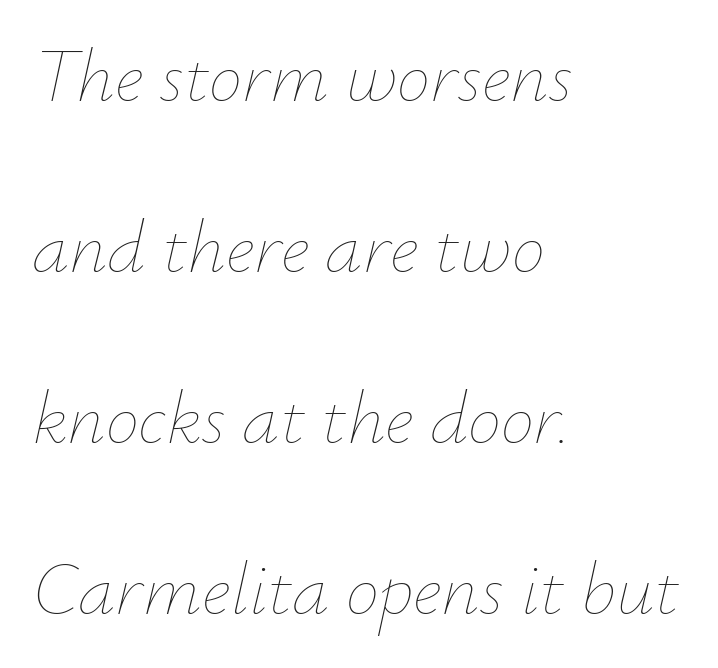
{"italic": "yes", "lean": "right", "slant_degrees": 12, "bold": "no", "weight": "thin", "width": "normal", "stroke_contrast": "low", "x_height": "small", "monospaced": "no", "underline": "no", "align": "left", "line_spacing": "loose", "line_spacing_ratio": 2.28, "letter_spacing": "normal", "letter_spacing_em": 0.0, "glyph_px": 75}
